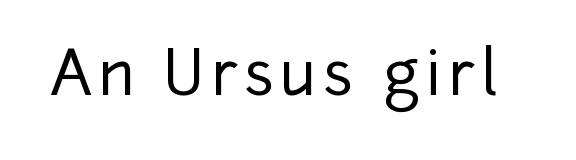
Q: Is the text italic (slanted)? A: No, it is upright.
Q: Is the typeface a serif or a sans-serif typeface? A: Sans-serif.
Q: Is the text underlined? A: No.
Q: Width (condensed, normal, or wide)? A: Normal.
Q: Stroke contrast? A: Low.
Q: x-height? A: Medium.
Q: Monospaced? A: No.
